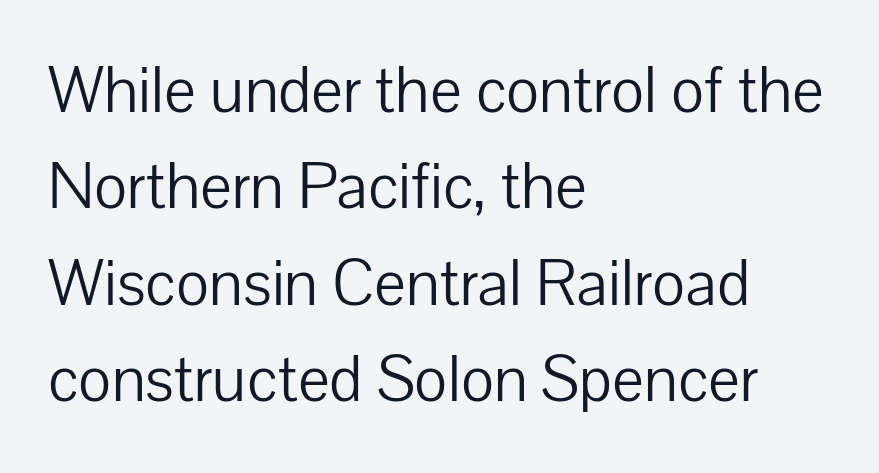
Q: Is the text bold? A: No.
Q: Is the text italic (slanted)? A: No, it is upright.
Q: Is the typeface a serif or a sans-serif typeface? A: Sans-serif.
Q: Is the text underlined? A: No.
Q: How is the paragraph aligned? A: Left-aligned.
Q: Is the spacing between letters normal or unusually wide? A: Normal.
Q: Is the spacing between lines tight, normal or loose? A: Normal.
Q: Width (condensed, normal, or wide)? A: Normal.
Q: Stroke contrast? A: Low.
Q: x-height? A: Medium.
Q: Monospaced? A: No.
